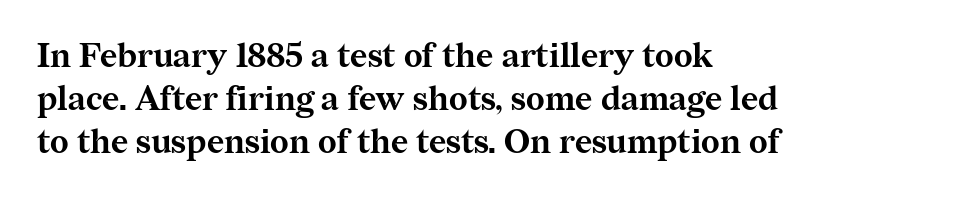
Upright lettering throughout. As a designer I'd log this as weight 700, bold. Compared with typical paragraphs, the rows here are spaced about the same. Is the block centered? No — it sits flush against the left margin. Is this a fixed-width face? No — the glyphs have proportional, varying widths.
